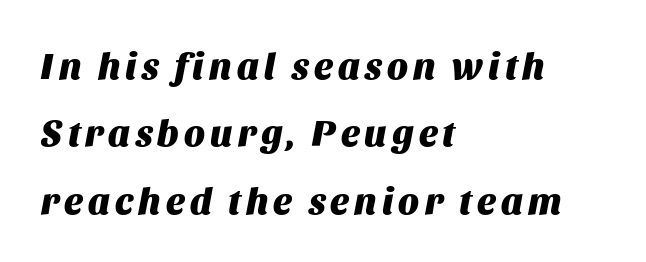
Q: Is the text bold? A: Yes.
Q: Is the text italic (slanted)? A: Yes, it leans right by about 11 degrees.
Q: Is the text underlined? A: No.
Q: How is the paragraph aligned? A: Left-aligned.
Q: Width (condensed, normal, or wide)? A: Normal.
Q: Stroke contrast? A: Medium.
Q: x-height? A: Large.
Q: Monospaced? A: No.
